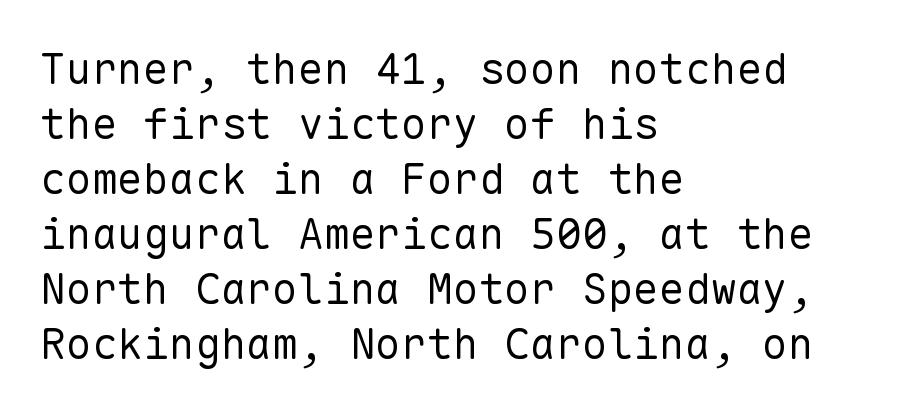
Q: Is the text bold? A: No.
Q: Is the text italic (slanted)? A: No, it is upright.
Q: Is the typeface a serif or a sans-serif typeface? A: Sans-serif.
Q: Is the text underlined? A: No.
Q: How is the paragraph aligned? A: Left-aligned.
Q: Is the spacing between letters normal or unusually wide? A: Normal.
Q: Is the spacing between lines tight, normal or loose? A: Normal.
Q: Width (condensed, normal, or wide)? A: Normal.
Q: Stroke contrast? A: Low.
Q: x-height? A: Medium.
Q: Monospaced? A: Yes.
